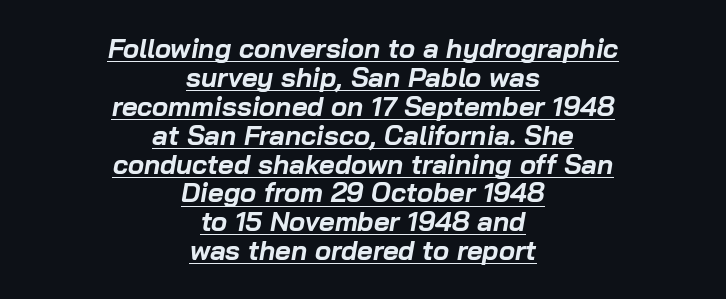
{"italic": "yes", "lean": "right", "slant_degrees": 10, "bold": "yes", "underline": "yes", "align": "center", "line_spacing": "tight", "line_spacing_ratio": 1.07, "letter_spacing": "normal", "letter_spacing_em": 0.0, "glyph_px": 27}
